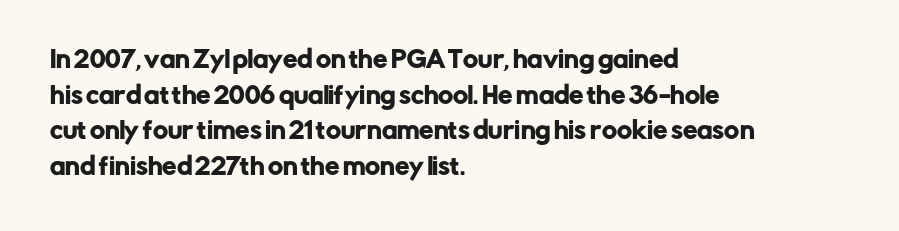
Every row of glyphs begins at an identical x-position on the left. The passage shown has conventional tracking throughout. A typesetter would mark this as roman, not italic. Letters rest on an invisible, unmarked baseline. In terms of leading, this rendering sits right in the middle.
